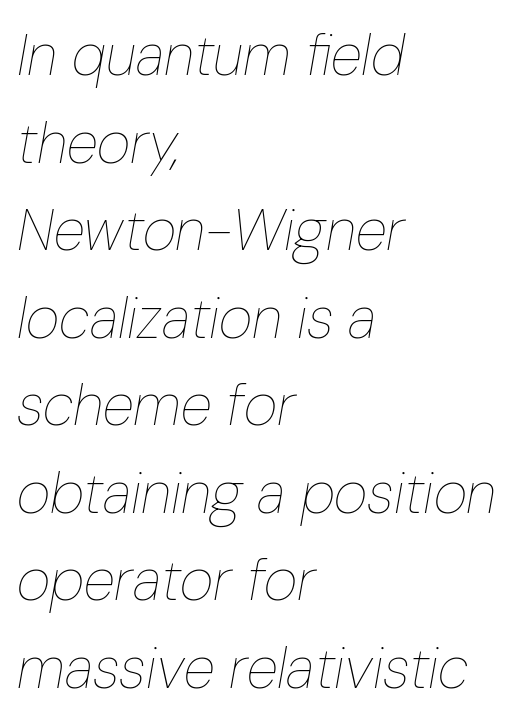
The image shows 58 px thin, condensed type, italic (leaning right); set left-aligned, normal line spacing (1.51x), normal letter spacing, not underlined; low stroke contrast and a medium x-height.
